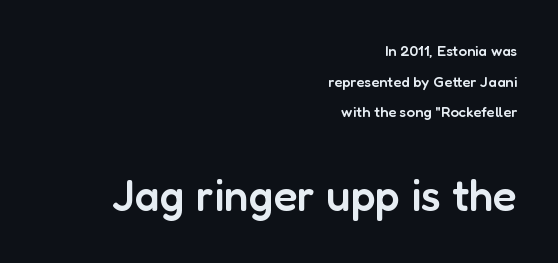
Q: Is the text bold? A: Semi-bold.
Q: Is the text italic (slanted)? A: No, it is upright.
Q: Is the typeface a serif or a sans-serif typeface? A: Sans-serif.
Q: Is the text underlined? A: No.
Q: How is the paragraph aligned? A: Right-aligned.
Q: Is the spacing between letters normal or unusually wide? A: Normal.
Q: Is the spacing between lines tight, normal or loose? A: Loose.
Q: Which block of text is set in a larger size, the first (top) or the second (bottom)? A: The second (bottom) one.
Q: Width (condensed, normal, or wide)? A: Normal.
Q: Stroke contrast? A: Low.
Q: x-height? A: Medium.
Q: Monospaced? A: No.
